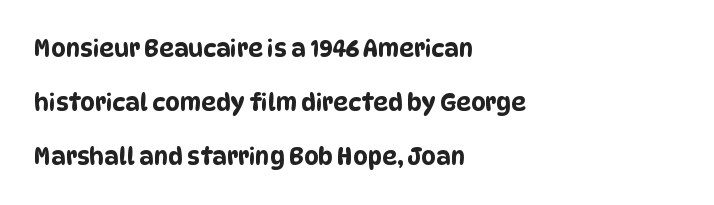
If you drew a ruler down the left edge, every line would touch it. The foot of each line stays bare and open. Line spacing here is loose. Observe the ordinary spacing: letters are neighbours, not strangers.
